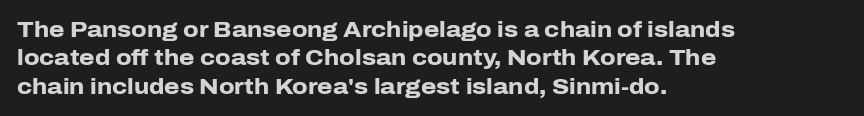
{"italic": "no", "bold": "yes", "underline": "no", "align": "left", "line_spacing": "normal", "line_spacing_ratio": 1.29, "letter_spacing": "normal", "letter_spacing_em": 0.0, "glyph_px": 22}
